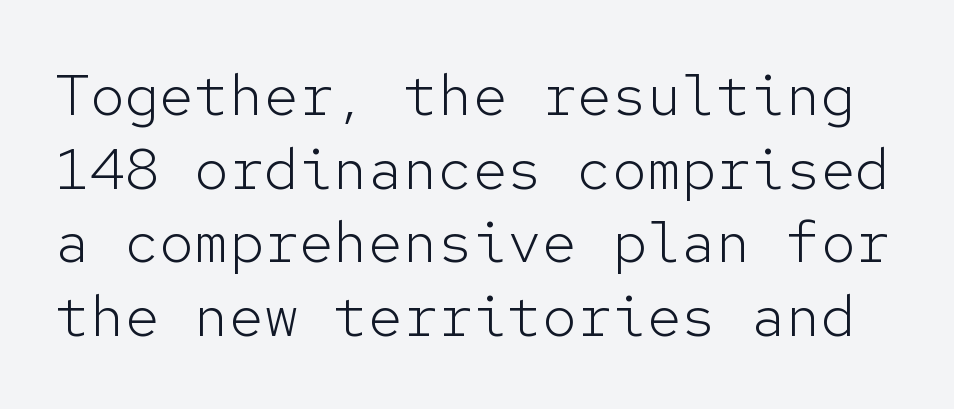
Q: Is the text bold? A: No.
Q: Is the text italic (slanted)? A: No, it is upright.
Q: Is the typeface a serif or a sans-serif typeface? A: Sans-serif.
Q: Is the text underlined? A: No.
Q: Is the spacing between letters normal or unusually wide? A: Normal.
Q: Is the spacing between lines tight, normal or loose? A: Normal.
Q: Width (condensed, normal, or wide)? A: Normal.
Q: Stroke contrast? A: Low.
Q: x-height? A: Medium.
Q: Monospaced? A: Yes.
